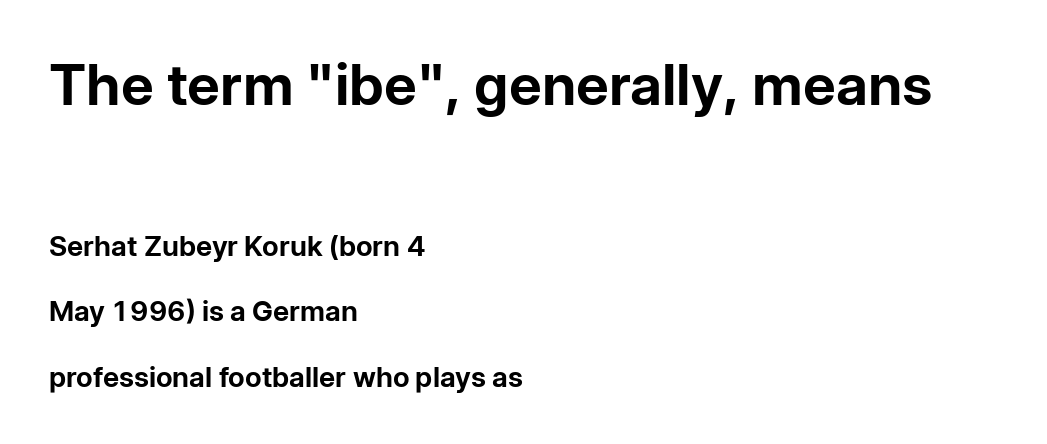
Are there feet on the stems? There aren't — it's a sans. This sample uses plain, unmodified letter spacing. Proportional: the letters do not fall into vertical columns. Casual observation: everything's shoved over to the left. No word sits above an underline.
